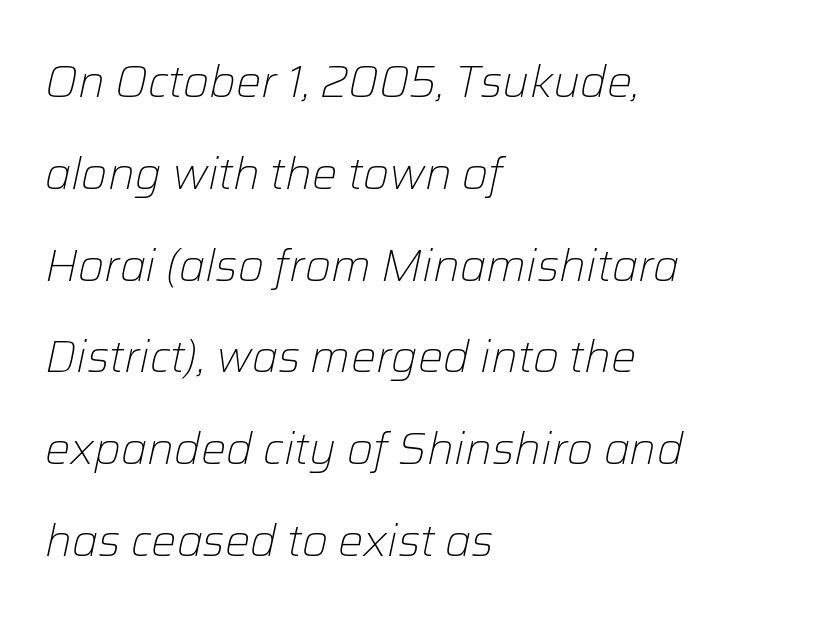
The image shows 45 px light type, italic (leaning right); set left-aligned, loose line spacing (2.04x), normal letter spacing, not underlined; low stroke contrast and a medium x-height.
